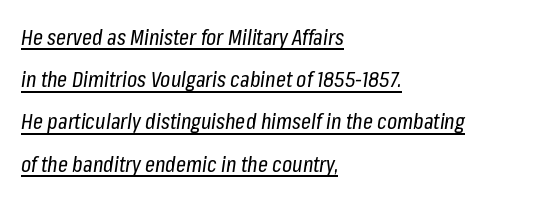
{"italic": "yes", "lean": "right", "slant_degrees": 8, "bold": "no", "underline": "yes", "align": "left", "line_spacing": "loose", "line_spacing_ratio": 1.92, "letter_spacing": "normal", "letter_spacing_em": 0.0, "glyph_px": 22}
